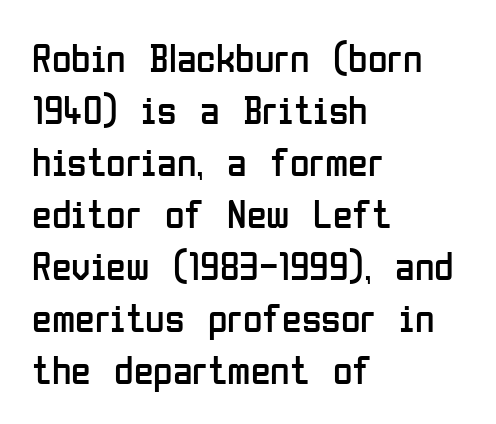
{"serif": "no", "italic": "no", "bold": "no", "weight": "regular", "width": "condensed", "stroke_contrast": "low", "x_height": "medium", "monospaced": "no", "underline": "no", "align": "left", "line_spacing": "normal", "line_spacing_ratio": 1.3, "letter_spacing": "normal", "letter_spacing_em": 0.0, "glyph_px": 40}
